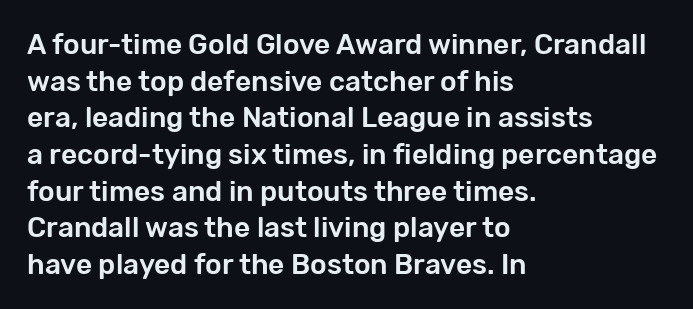
Is there any slant? The stems are plumb. Characters follow at the spacing the type designer built in. This rendering features lettering with no underline. Character widths vary here, with narrow letters taking less room than wide ones. Successive baselines arrive at the customary interval.
